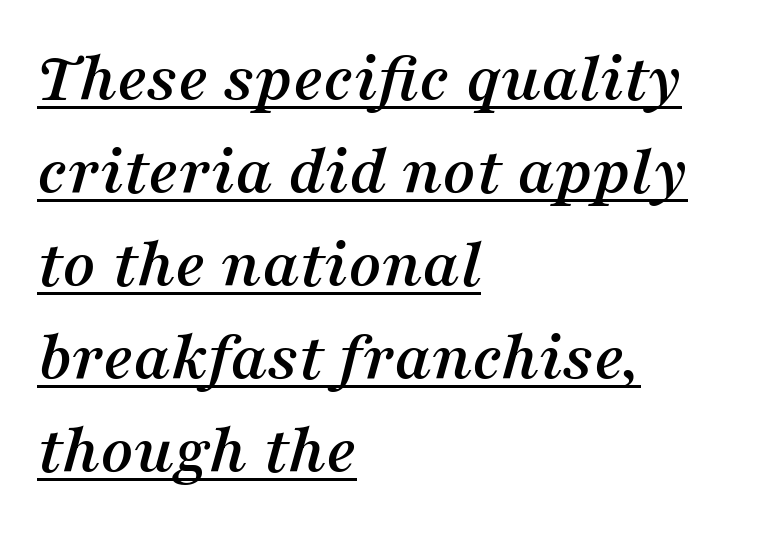
The image shows 71 px serif type, italic (leaning right); set left-aligned, normal line spacing (1.31x), normal letter spacing, underlined; medium stroke contrast and a medium x-height.
